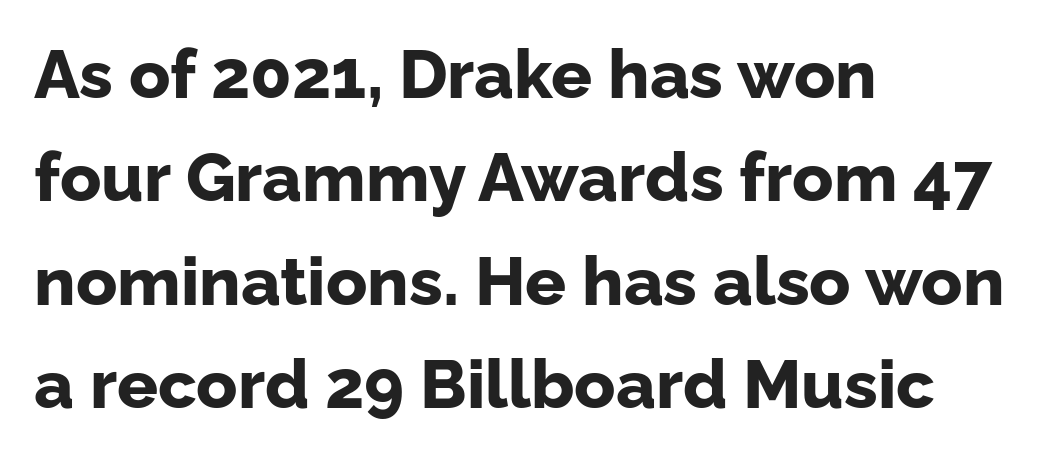
Q: Is the text bold? A: Yes.
Q: Is the text italic (slanted)? A: No, it is upright.
Q: Is the typeface a serif or a sans-serif typeface? A: Sans-serif.
Q: Is the text underlined? A: No.
Q: How is the paragraph aligned? A: Left-aligned.
Q: Is the spacing between letters normal or unusually wide? A: Normal.
Q: Is the spacing between lines tight, normal or loose? A: Normal.
Q: Width (condensed, normal, or wide)? A: Normal.
Q: Stroke contrast? A: Low.
Q: x-height? A: Medium.
Q: Monospaced? A: No.
